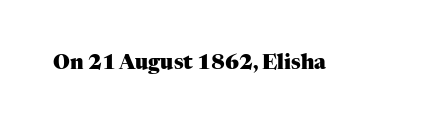
{"italic": "no", "bold": "yes", "underline": "no", "letter_spacing": "normal", "letter_spacing_em": 0.0, "glyph_px": 20}
